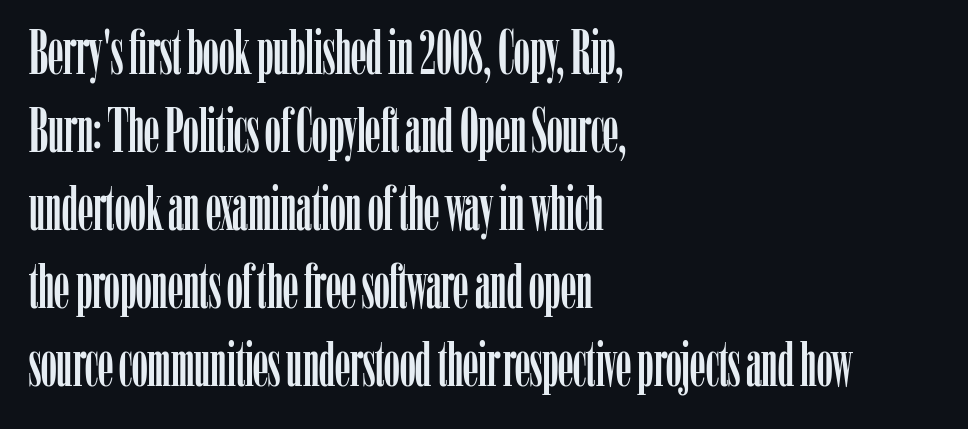
A typesetter would call this proportional, since set widths differ per character. The font family rendered here belongs to the serif group. Each word holds together tightly as a unit, with standard inter-letter gaps. The glyphs are unaccompanied by any horizontal stroke below them. Normally led — the rows are evenly, conventionally spaced. Alignment: flush left.
